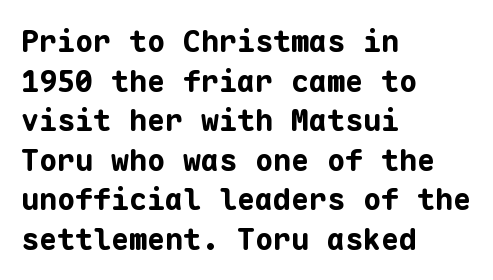
Q: Is the text bold? A: Yes.
Q: Is the text italic (slanted)? A: No, it is upright.
Q: Is the typeface a serif or a sans-serif typeface? A: Sans-serif.
Q: Is the text underlined? A: No.
Q: How is the paragraph aligned? A: Left-aligned.
Q: Is the spacing between letters normal or unusually wide? A: Normal.
Q: Is the spacing between lines tight, normal or loose? A: Normal.
Q: Width (condensed, normal, or wide)? A: Normal.
Q: Stroke contrast? A: Low.
Q: x-height? A: Medium.
Q: Monospaced? A: Yes.
